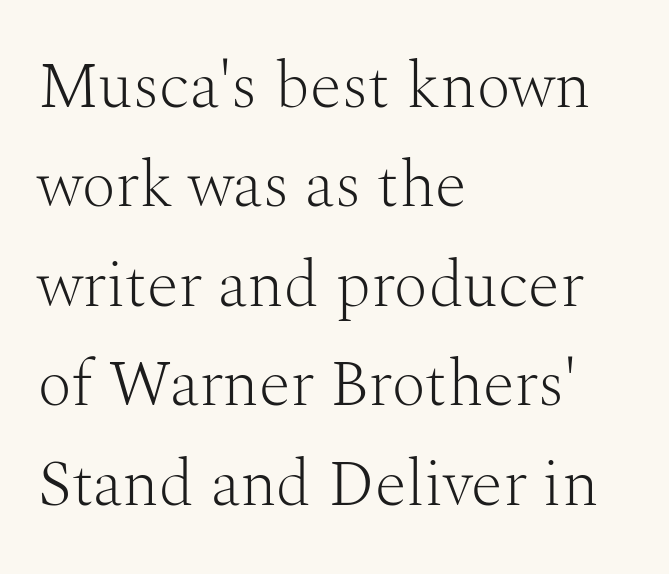
The rag falls on the right side of this text block. Compared with a typical body face, this is equally light or lighter still. Do the characters align in a grid? No, the font is proportional. Letter spacing: default.
